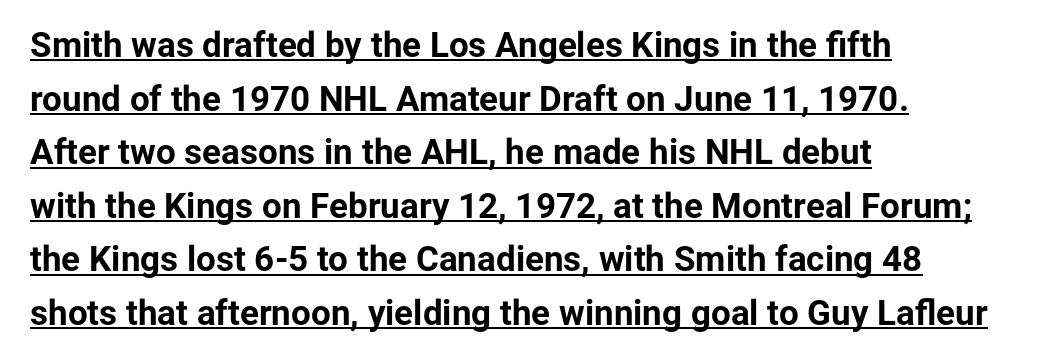
Q: Is the text bold? A: Yes.
Q: Is the text italic (slanted)? A: No, it is upright.
Q: Is the typeface a serif or a sans-serif typeface? A: Sans-serif.
Q: Is the text underlined? A: Yes.
Q: How is the paragraph aligned? A: Left-aligned.
Q: Is the spacing between letters normal or unusually wide? A: Normal.
Q: Is the spacing between lines tight, normal or loose? A: Normal.
Q: Width (condensed, normal, or wide)? A: Normal.
Q: Stroke contrast? A: Low.
Q: x-height? A: Medium.
Q: Monospaced? A: No.
